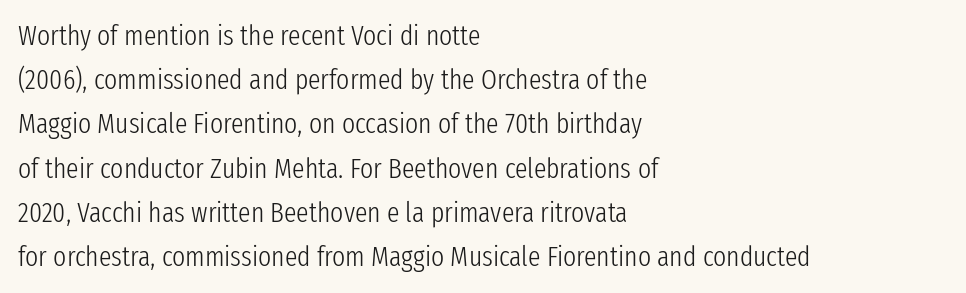
{"serif": "no", "italic": "no", "bold": "no", "weight": "light", "width": "condensed", "stroke_contrast": "low", "x_height": "medium", "monospaced": "no", "underline": "no", "align": "left", "line_spacing": "normal", "line_spacing_ratio": 1.58, "letter_spacing": "normal", "letter_spacing_em": 0.0, "glyph_px": 28}
